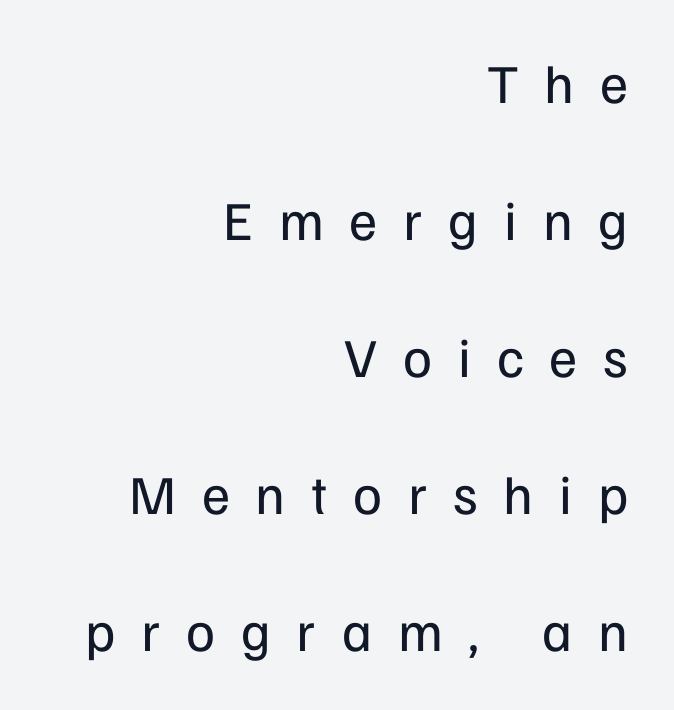
The image shows 55 px regular-weight sans-serif type, upright; set right-aligned, loose line spacing (2.49x), unusually wide letter spacing (+0.47 em), not underlined; low stroke contrast and a medium x-height.
